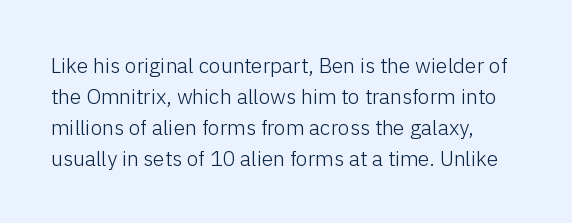
The image shows 21 px text type, upright; set left-aligned, normal line spacing (1.47x), normal letter spacing, not underlined.
